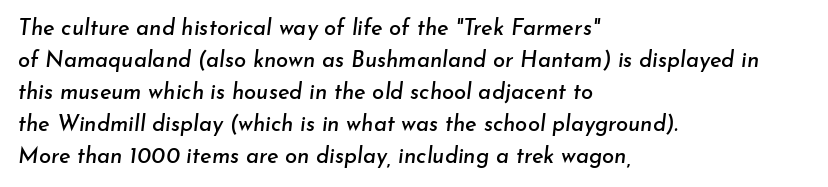
{"italic": "yes", "lean": "right", "slant_degrees": 7, "underline": "no", "align": "left", "line_spacing": "normal", "line_spacing_ratio": 1.45, "letter_spacing": "normal", "letter_spacing_em": 0.0, "glyph_px": 22}
